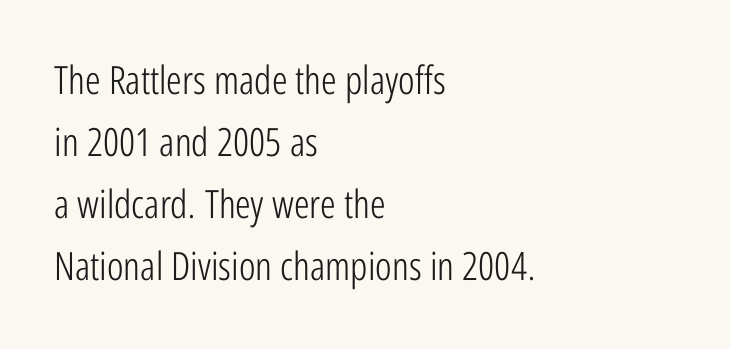
Q: Is the text bold? A: No.
Q: Is the text italic (slanted)? A: No, it is upright.
Q: Is the typeface a serif or a sans-serif typeface? A: Sans-serif.
Q: Is the text underlined? A: No.
Q: How is the paragraph aligned? A: Left-aligned.
Q: Is the spacing between letters normal or unusually wide? A: Normal.
Q: Is the spacing between lines tight, normal or loose? A: Normal.
Q: Width (condensed, normal, or wide)? A: Condensed.
Q: Stroke contrast? A: Low.
Q: x-height? A: Medium.
Q: Monospaced? A: No.
